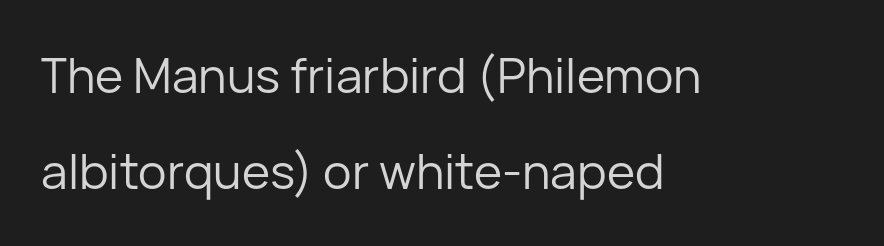
The strip under each line holds only bare page. Letterform terminals end flat and unadorned throughout the passage. Is the block centered? No — it sits flush against the left margin. Default kerning and tracking; the words read as compact shapes. You could not count columns in this text — the font is proportionally spaced.
